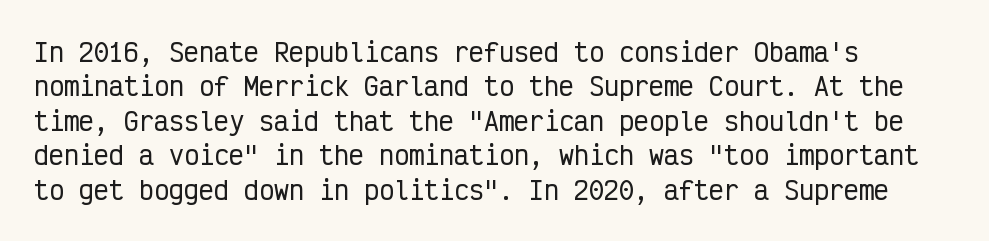
{"italic": "no", "underline": "no", "align": "left", "line_spacing": "normal", "line_spacing_ratio": 1.38, "letter_spacing": "normal", "letter_spacing_em": 0.0, "glyph_px": 25}
